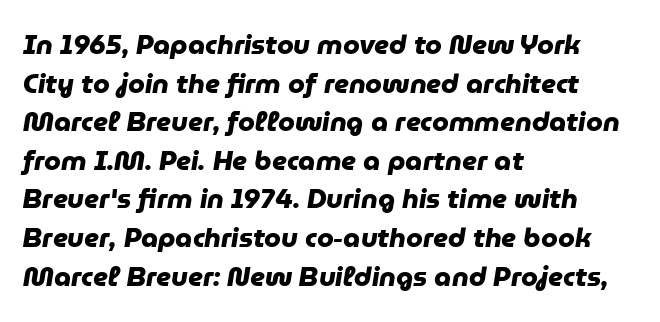
Q: Is the text bold? A: Yes.
Q: Is the text underlined? A: No.
Q: How is the paragraph aligned? A: Left-aligned.
Q: Is the spacing between letters normal or unusually wide? A: Normal.
Q: Is the spacing between lines tight, normal or loose? A: Normal.
